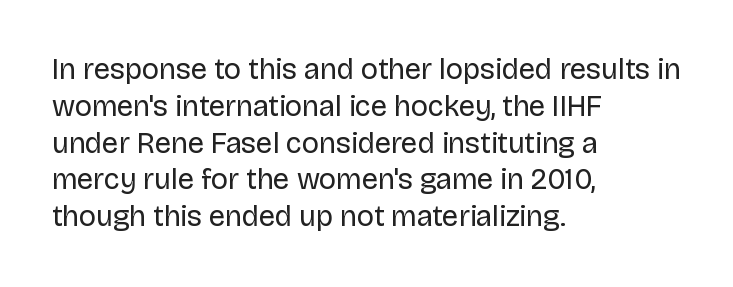
The image shows 29 px regular-weight sans-serif type, upright; set left-aligned, normal line spacing (1.27x), normal letter spacing, not underlined; low stroke contrast and a large x-height.
